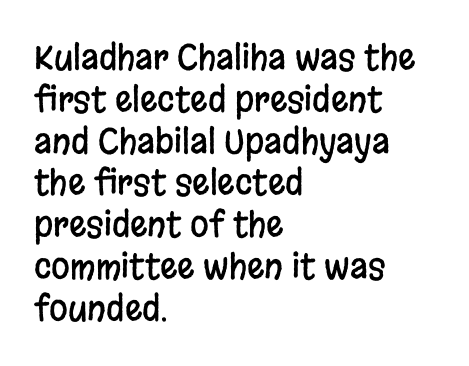
{"serif": "no", "italic": "no", "width": "condensed", "stroke_contrast": "low", "x_height": "large", "monospaced": "no", "underline": "no", "align": "left", "line_spacing_ratio": 1.23, "letter_spacing": "normal", "letter_spacing_em": 0.0, "glyph_px": 34}
